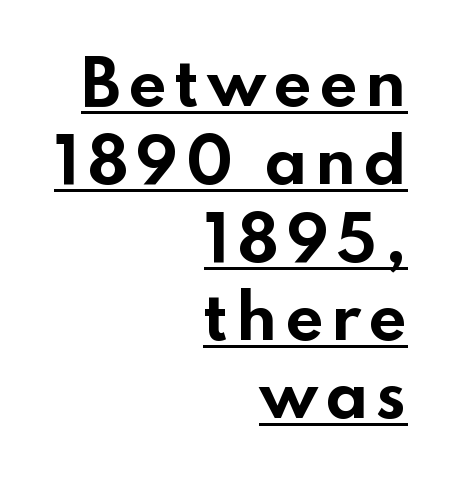
The image shows 60 px bold, wide sans-serif type, upright; set right-aligned, normal line spacing (1.3x), underlined; low stroke contrast and a small x-height.
